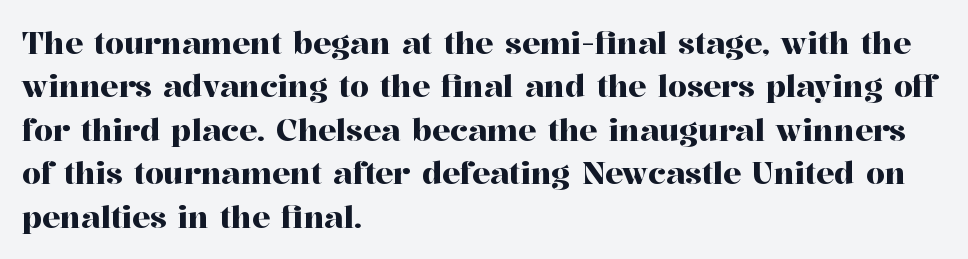
Q: Is the text italic (slanted)? A: No, it is upright.
Q: Is the typeface a serif or a sans-serif typeface? A: Serif.
Q: Is the text underlined? A: No.
Q: How is the paragraph aligned? A: Left-aligned.
Q: Is the spacing between letters normal or unusually wide? A: Normal.
Q: Is the spacing between lines tight, normal or loose? A: Normal.
Q: Width (condensed, normal, or wide)? A: Normal.
Q: Stroke contrast? A: High.
Q: x-height? A: Medium.
Q: Monospaced? A: No.
